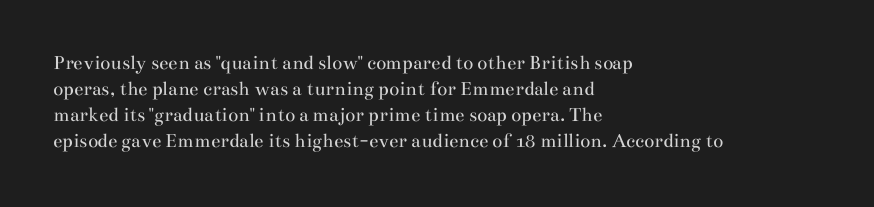
The image shows 21 px text type, upright; set left-aligned, line spacing 1.24x, normal letter spacing, not underlined.
